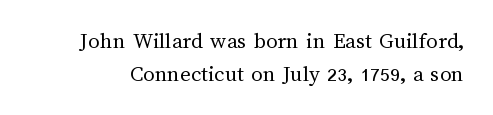
{"italic": "no", "bold": "no", "underline": "no", "line_spacing": "normal", "line_spacing_ratio": 1.43, "letter_spacing": "normal", "letter_spacing_em": 0.0, "glyph_px": 23}
